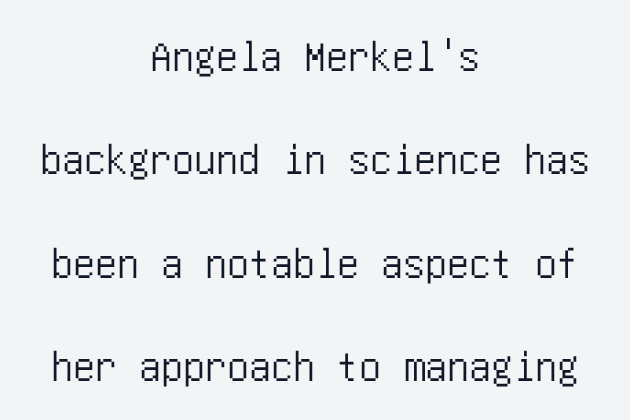
Q: Is the text italic (slanted)? A: No, it is upright.
Q: Is the typeface a serif or a sans-serif typeface? A: Sans-serif.
Q: Is the text underlined? A: No.
Q: How is the paragraph aligned? A: Centered.
Q: Is the spacing between letters normal or unusually wide? A: Normal.
Q: Is the spacing between lines tight, normal or loose? A: Loose.
Q: Width (condensed, normal, or wide)? A: Condensed.
Q: Stroke contrast? A: Low.
Q: x-height? A: Large.
